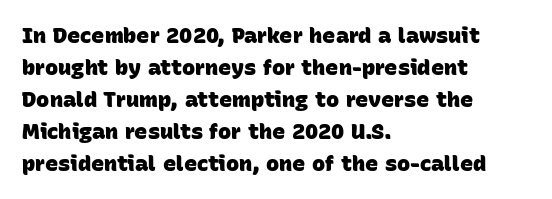
Q: Is the text bold? A: Yes.
Q: Is the text underlined? A: No.
Q: How is the paragraph aligned? A: Left-aligned.
Q: Is the spacing between letters normal or unusually wide? A: Normal.
Q: Is the spacing between lines tight, normal or loose? A: Normal.
